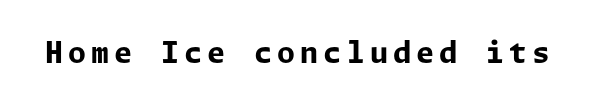
Rule under the text: the space is simply empty. To sum up the face: it is a sans, with no serifs. A dark, heavy texture on the line: the type is bold. The lettering holds an erect, upright posture throughout.
